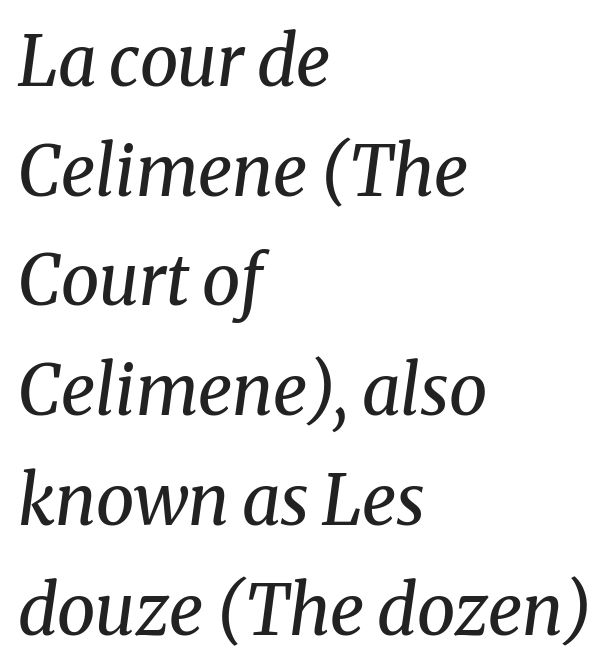
The image shows 69 px regular-weight serif type, italic (leaning right); set left-aligned, normal line spacing (1.59x), normal letter spacing, not underlined; medium stroke contrast and a medium x-height.
